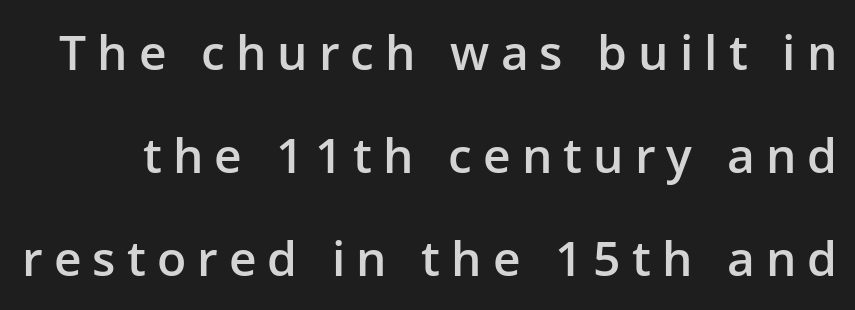
Nobody drew a line under any word here. Spacing between characters has been opened up far beyond the box default. Character widths vary here, with narrow letters taking less room than wide ones. The space between consecutive lines is lavish. The axis of the letterforms is exactly vertical. Letterform terminals end flat and unadorned throughout the passage.
